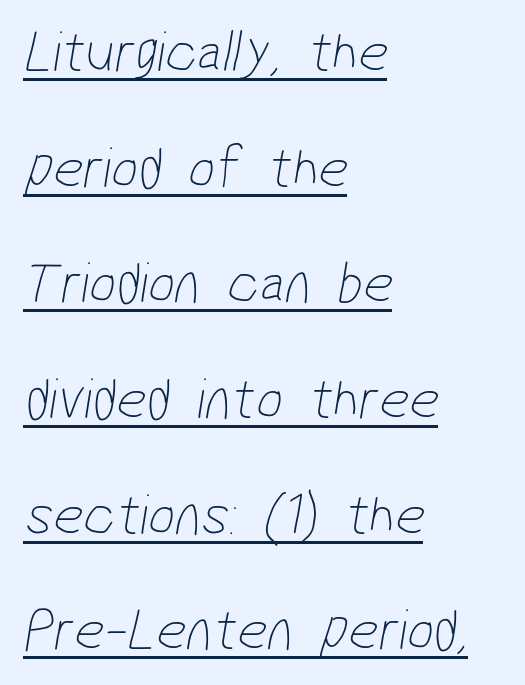
Think standard paragraph weight, or any step lighter than that. A student would call this left alignment; a typographer would say flush left, rag right. Honestly, the rows look like they've been pulled way apart. Words appear dense and cohesive because spacing is normal. The face used here is proportionally spaced, like ordinary book or web type.
